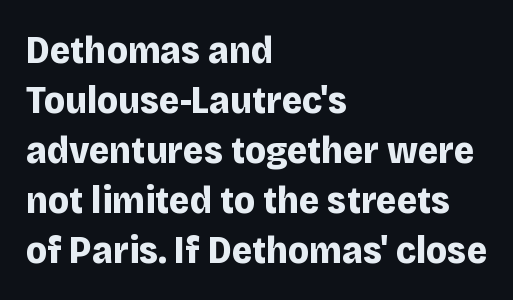
Q: Is the text bold? A: Yes.
Q: Is the text italic (slanted)? A: No, it is upright.
Q: Is the typeface a serif or a sans-serif typeface? A: Sans-serif.
Q: Is the text underlined? A: No.
Q: How is the paragraph aligned? A: Left-aligned.
Q: Is the spacing between letters normal or unusually wide? A: Normal.
Q: Is the spacing between lines tight, normal or loose? A: Normal.
Q: Width (condensed, normal, or wide)? A: Normal.
Q: Stroke contrast? A: Low.
Q: x-height? A: Large.
Q: Monospaced? A: No.
